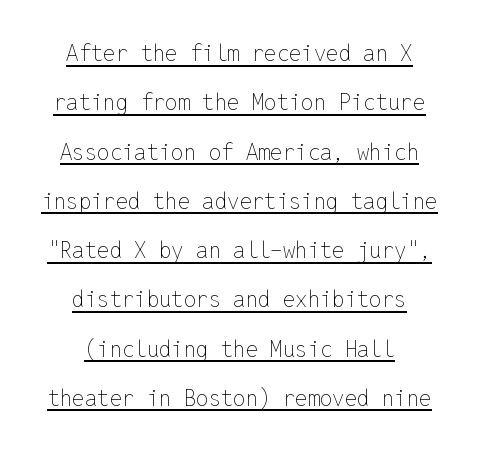
{"italic": "no", "bold": "no", "underline": "yes", "align": "center", "line_spacing": "loose", "line_spacing_ratio": 2.24, "letter_spacing": "normal", "letter_spacing_em": 0.0, "glyph_px": 22}
